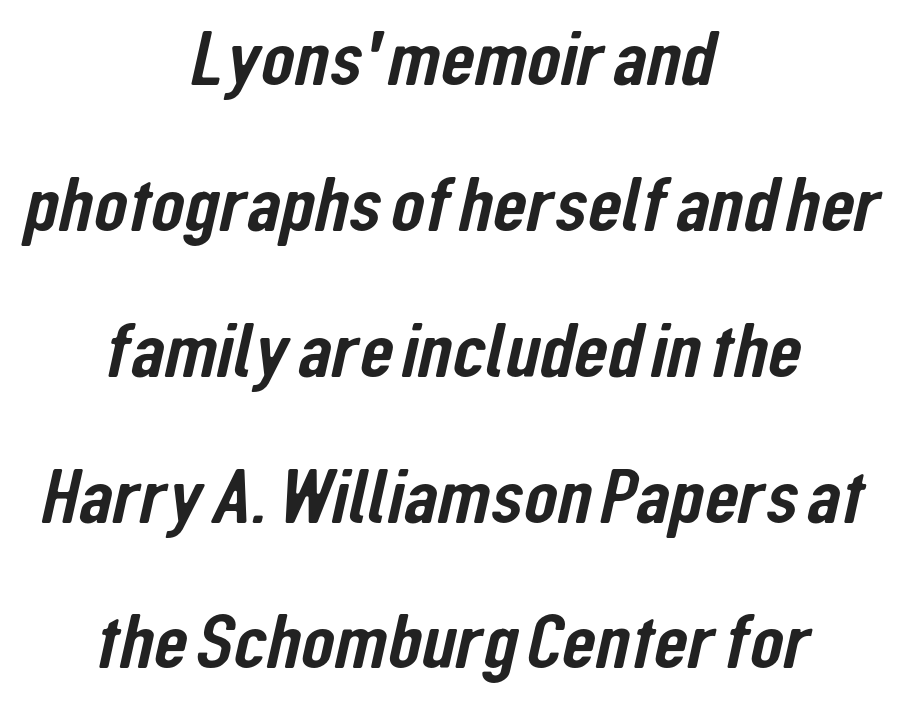
The image shows 78 px condensed sans-serif type; set centered, line spacing 1.87x, normal letter spacing, not underlined; low stroke contrast and a medium x-height.
